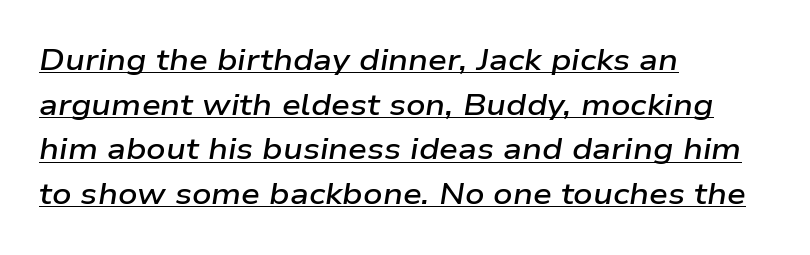
Q: Is the text bold? A: Semi-bold.
Q: Is the text italic (slanted)? A: Yes, it leans right by about 9 degrees.
Q: Is the text underlined? A: Yes.
Q: How is the paragraph aligned? A: Left-aligned.
Q: Is the spacing between letters normal or unusually wide? A: Normal.
Q: Is the spacing between lines tight, normal or loose? A: Normal.
Q: Width (condensed, normal, or wide)? A: Wide.
Q: Stroke contrast? A: Low.
Q: x-height? A: Medium.
Q: Monospaced? A: No.
